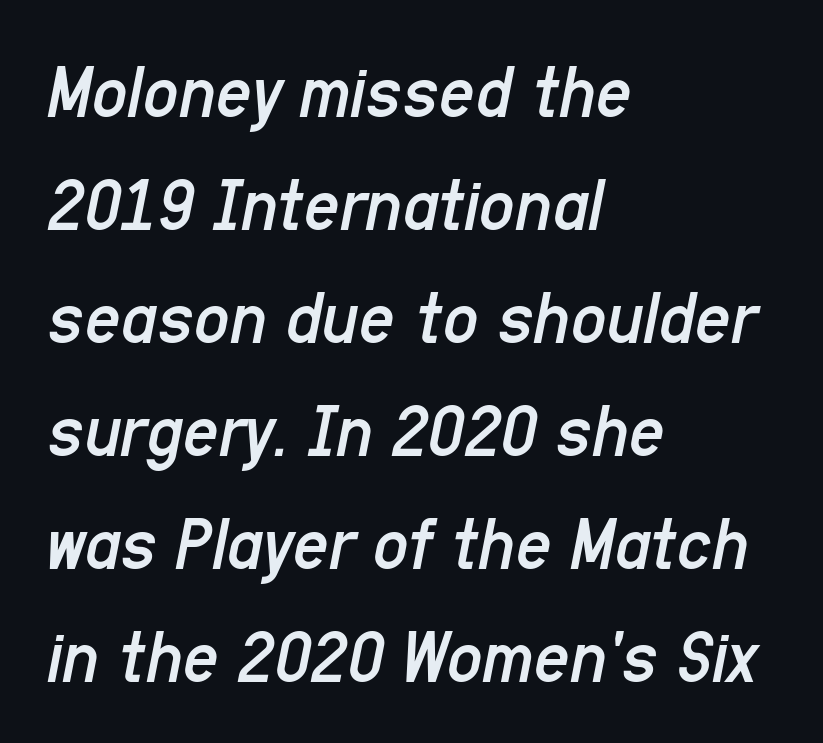
Horizontal bands of white between lines are of average thickness. Summary of weight: not heavy and not bold. Here the glyphs are tracked normally, forming tight word shapes. Each letter keeps its own natural width here, so spacing adapts to shape.
